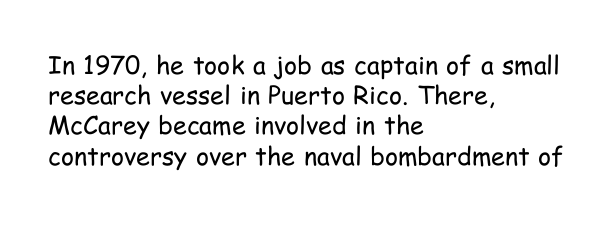
{"italic": "no", "bold": "no", "underline": "no", "align": "left", "line_spacing_ratio": 1.21, "letter_spacing": "normal", "letter_spacing_em": 0.0, "glyph_px": 25}
